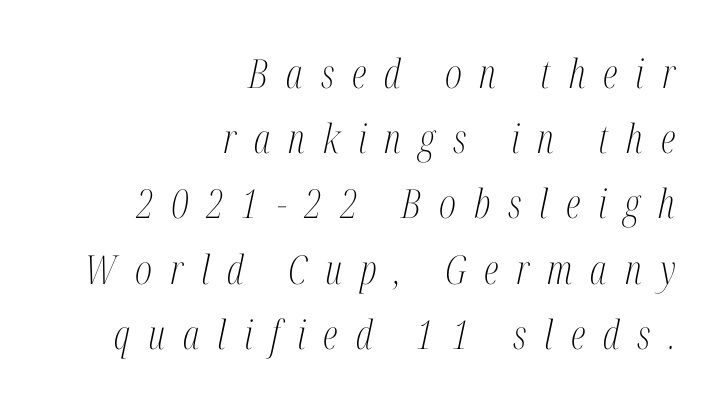
The image shows 40 px light, condensed serif type, italic (leaning right); set right-aligned, normal line spacing (1.63x), unusually wide letter spacing (+0.45 em), not underlined; medium stroke contrast and a medium x-height.
